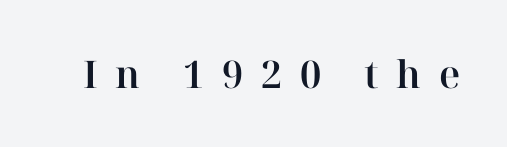
The image shows 38 px serif type, upright; set unusually wide letter spacing (+0.46 em), not underlined; high stroke contrast and a medium x-height.
